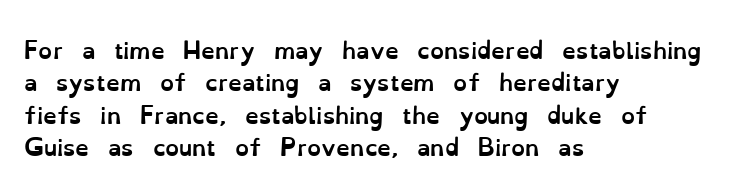
The image shows 22 px bold type, upright; set left-aligned, normal line spacing (1.47x), normal letter spacing, not underlined.
